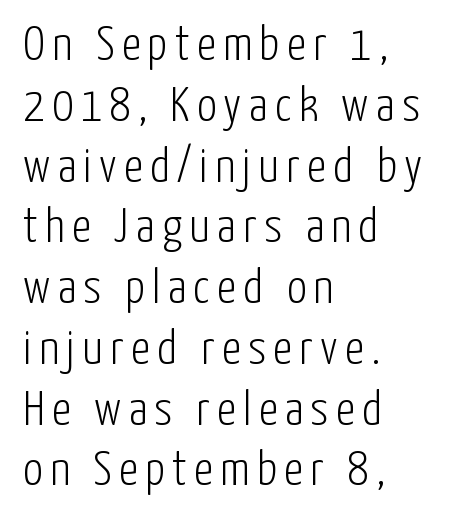
Q: Is the text bold? A: No.
Q: Is the text italic (slanted)? A: No, it is upright.
Q: Is the typeface a serif or a sans-serif typeface? A: Sans-serif.
Q: Is the text underlined? A: No.
Q: How is the paragraph aligned? A: Left-aligned.
Q: Width (condensed, normal, or wide)? A: Condensed.
Q: Stroke contrast? A: Low.
Q: x-height? A: Medium.
Q: Monospaced? A: No.
